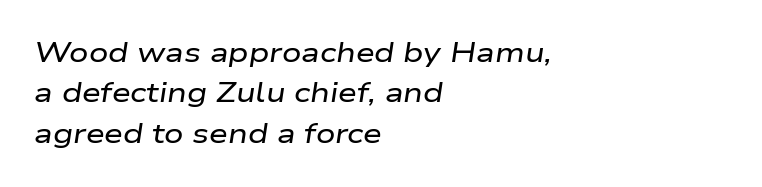
The rendering keeps characters at their native spacing. The foot of each line stays bare and open. Is there much room between lines? A standard amount, neither cramped nor airy. The face used here has a pronounced slope to its letters.
